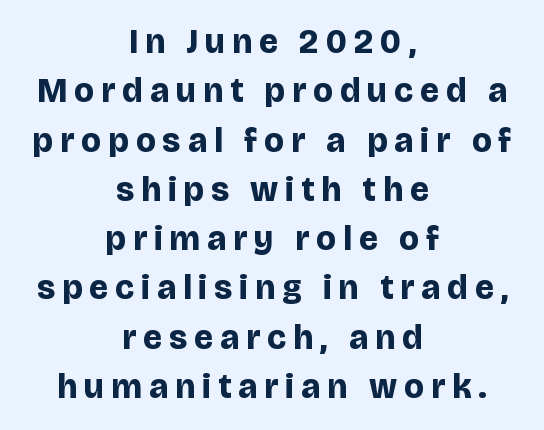
{"serif": "no", "italic": "no", "bold": "yes", "weight": "bold", "width": "normal", "stroke_contrast": "low", "x_height": "large", "monospaced": "no", "underline": "no", "align": "center", "line_spacing": "normal", "line_spacing_ratio": 1.45, "letter_spacing": "wide", "letter_spacing_em": 0.21, "glyph_px": 34}
